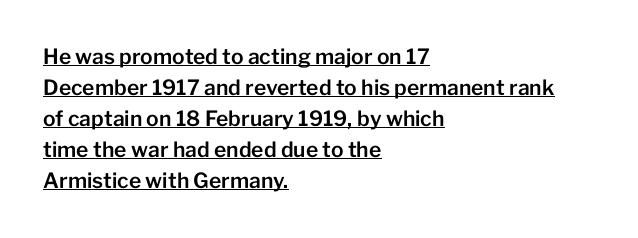
The image shows 21 px text type, upright; set left-aligned, normal line spacing (1.48x), normal letter spacing, underlined.
